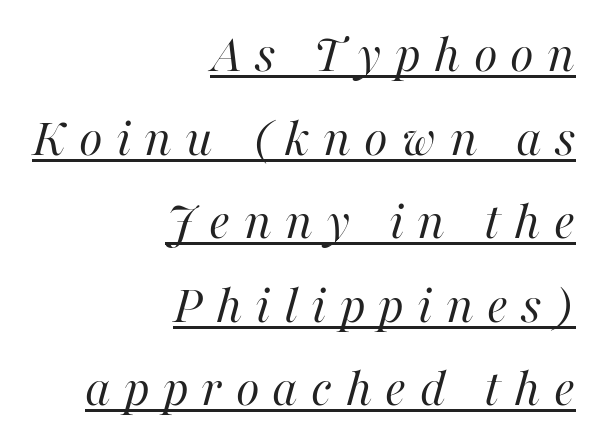
The image shows 55 px regular-weight type, italic (leaning right); set right-aligned, normal line spacing (1.52x), unusually wide letter spacing (+0.24 em), underlined; high stroke contrast and a medium x-height.
